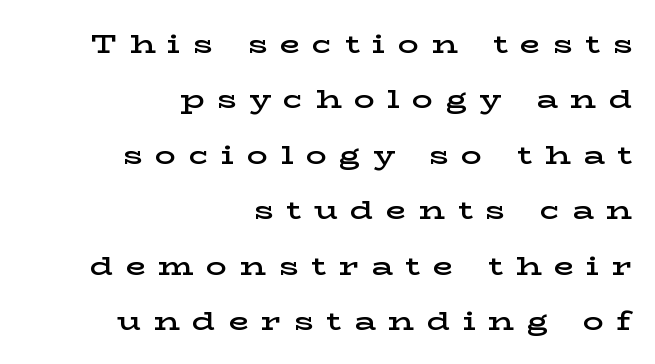
Inter-character spacing is expanded well beyond the font's built-in metrics. The glyphs are unaccompanied by any horizontal stroke below them. The lettering holds an erect, upright posture throughout. The designer dialed line spacing up above the default.
